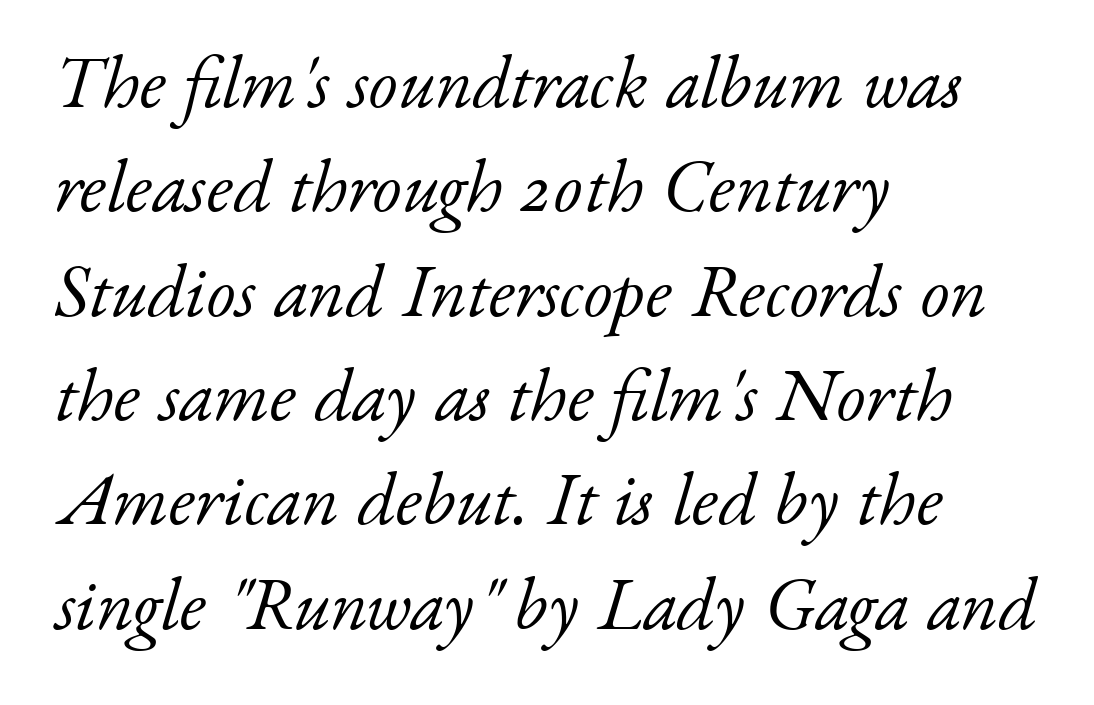
The image shows 74 px light serif type, italic (leaning right); set left-aligned, normal line spacing (1.41x), normal letter spacing, not underlined; low stroke contrast and a small x-height.
